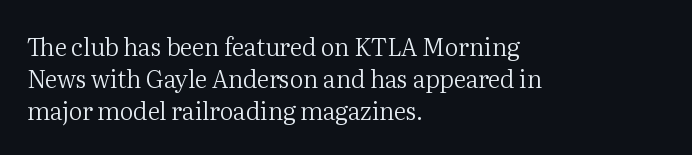
{"italic": "no", "bold": "no", "underline": "no", "align": "left", "line_spacing": "normal", "line_spacing_ratio": 1.33, "letter_spacing": "normal", "letter_spacing_em": 0.0, "glyph_px": 24}
